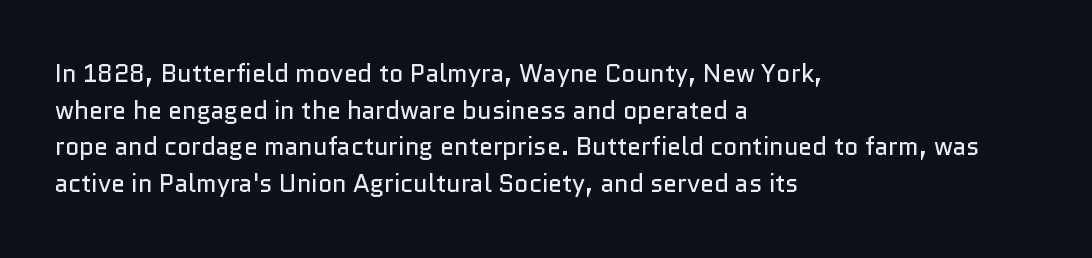
Q: Is the text bold? A: No.
Q: Is the text italic (slanted)? A: No, it is upright.
Q: Is the text underlined? A: No.
Q: How is the paragraph aligned? A: Left-aligned.
Q: Is the spacing between letters normal or unusually wide? A: Normal.
Q: Is the spacing between lines tight, normal or loose? A: Normal.
